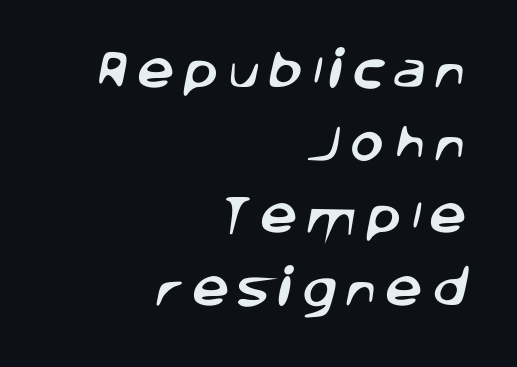
Q: Is the typeface a serif or a sans-serif typeface? A: Sans-serif.
Q: Is the text underlined? A: No.
Q: How is the paragraph aligned? A: Right-aligned.
Q: Width (condensed, normal, or wide)? A: Normal.
Q: Stroke contrast? A: Low.
Q: x-height? A: Large.
Q: Monospaced? A: No.
